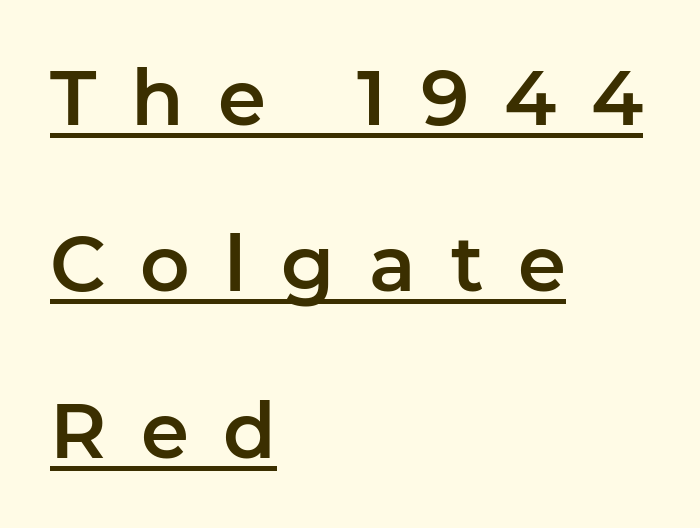
The image shows 77 px sans-serif type, upright; set left-aligned, loose line spacing (2.16x), unusually wide letter spacing (+0.45 em), underlined; low stroke contrast and a medium x-height.
